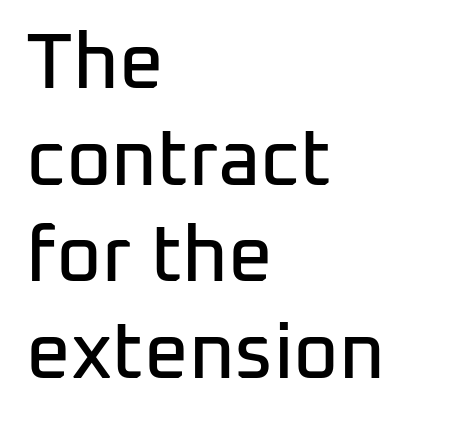
Q: Is the text italic (slanted)? A: No, it is upright.
Q: Is the typeface a serif or a sans-serif typeface? A: Sans-serif.
Q: Is the text underlined? A: No.
Q: How is the paragraph aligned? A: Left-aligned.
Q: Is the spacing between letters normal or unusually wide? A: Normal.
Q: Width (condensed, normal, or wide)? A: Normal.
Q: Stroke contrast? A: Low.
Q: x-height? A: Medium.
Q: Monospaced? A: No.
